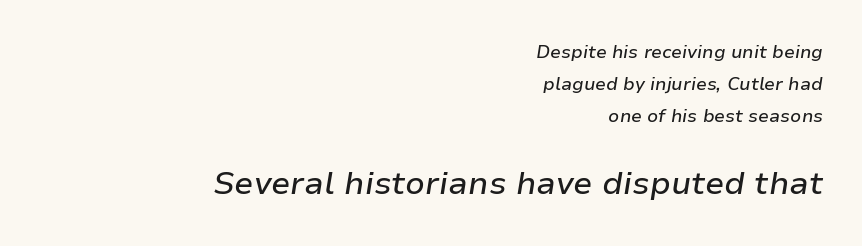
{"italic": "yes", "lean": "right", "slant_degrees": 9, "width": "normal", "stroke_contrast": "low", "x_height": "medium", "monospaced": "no", "underline": "no", "align": "right", "line_spacing_ratio": 1.79, "letter_spacing": "normal", "letter_spacing_em": 0.0, "larger_block": "second", "size_ratio": 1.78, "glyph_px": 32}
